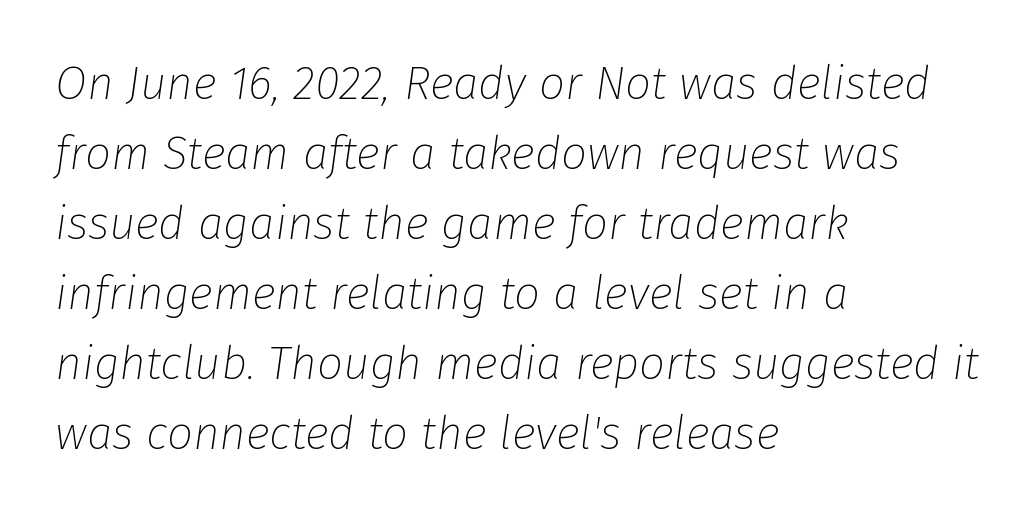
Q: Is the text bold? A: No.
Q: Is the text italic (slanted)? A: Yes, it leans right by about 8 degrees.
Q: Is the text underlined? A: No.
Q: How is the paragraph aligned? A: Left-aligned.
Q: Is the spacing between letters normal or unusually wide? A: Normal.
Q: Is the spacing between lines tight, normal or loose? A: Normal.
Q: Width (condensed, normal, or wide)? A: Normal.
Q: Stroke contrast? A: Low.
Q: x-height? A: Medium.
Q: Monospaced? A: No.
